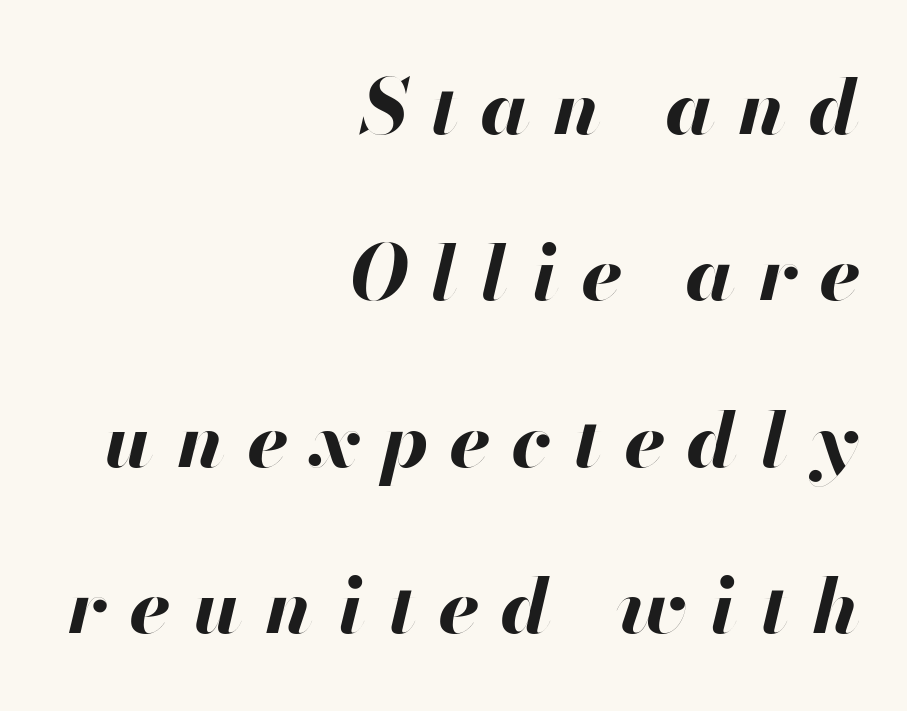
{"italic": "yes", "lean": "right", "slant_degrees": 13, "bold": "yes", "weight": "bold", "width": "normal", "stroke_contrast": "high", "x_height": "small", "monospaced": "no", "underline": "no", "align": "right", "line_spacing": "loose", "line_spacing_ratio": 2.16, "letter_spacing": "wide", "letter_spacing_em": 0.29, "glyph_px": 77}
